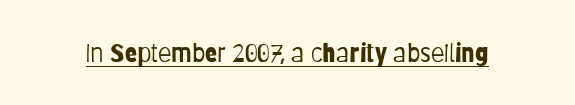
The letterforms sit at book weight or below. Posture: upright roman. Here the glyphs are tracked normally, forming tight word shapes. The words here are underlined.
